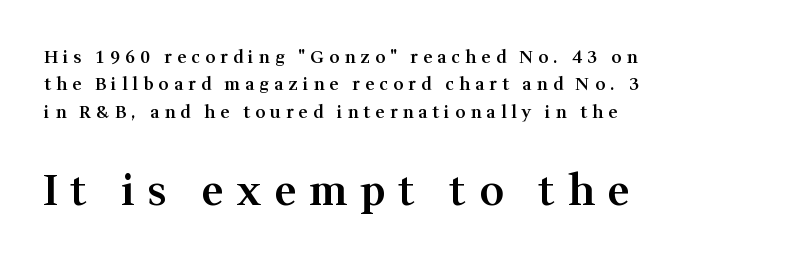
A student would notice the bottom passage is typeset larger than what precedes it. These lines carry some extra weight — a demibold, not a full bold. Does the type have serifs? Yes, each stem ends in a small foot. Regular leading. The specimen omits any rule beneath the text block's lines.
